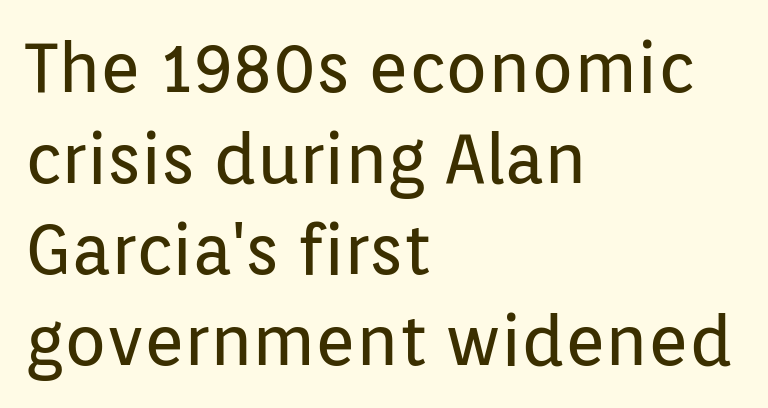
{"serif": "no", "italic": "no", "bold": "no", "weight": "regular", "width": "normal", "stroke_contrast": "low", "x_height": "medium", "monospaced": "no", "underline": "no", "align": "left", "line_spacing": "normal", "line_spacing_ratio": 1.32, "letter_spacing": "normal", "letter_spacing_em": 0.0, "glyph_px": 69}
